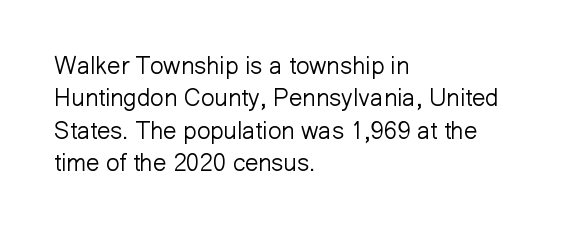
The typesetter chose a ragged-right arrangement here. In terms of letterspacing, this is plain default setting. Descenders hang freely into open space. A typesetter would call this leading conventional body-copy spacing. Stems and bowls with no extra thickness — not bold.
